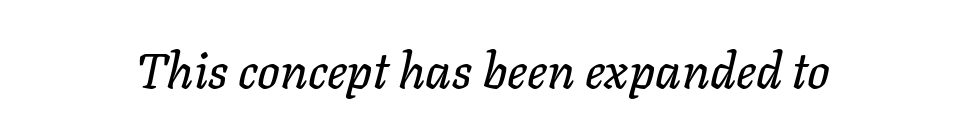
Q: Is the text italic (slanted)? A: Yes, it leans right by about 11 degrees.
Q: Is the text underlined? A: No.
Q: Is the spacing between letters normal or unusually wide? A: Normal.
Q: Width (condensed, normal, or wide)? A: Normal.
Q: Stroke contrast? A: Low.
Q: x-height? A: Medium.
Q: Monospaced? A: No.
